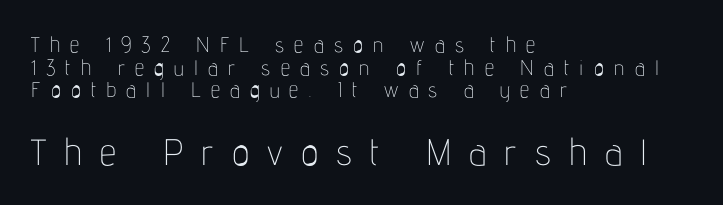
Q: Is the text bold? A: No.
Q: Is the text italic (slanted)? A: No, it is upright.
Q: Is the typeface a serif or a sans-serif typeface? A: Sans-serif.
Q: Is the text underlined? A: No.
Q: How is the paragraph aligned? A: Left-aligned.
Q: Is the spacing between letters normal or unusually wide? A: Unusually wide.
Q: Is the spacing between lines tight, normal or loose? A: Tight.
Q: Which block of text is set in a larger size, the first (top) or the second (bottom)? A: The second (bottom) one.
Q: Width (condensed, normal, or wide)? A: Condensed.
Q: Stroke contrast? A: Low.
Q: x-height? A: Medium.
Q: Monospaced? A: No.
